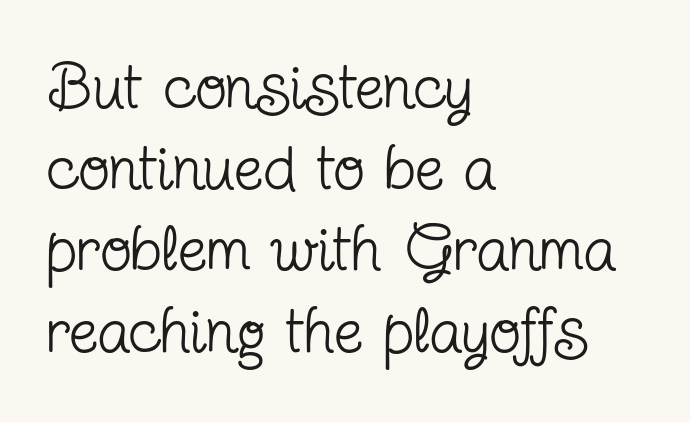
{"serif": "yes", "italic": "no", "bold": "no", "weight": "regular", "width": "condensed", "stroke_contrast": "low", "x_height": "medium", "monospaced": "no", "underline": "no", "align": "left", "line_spacing": "normal", "line_spacing_ratio": 1.25, "letter_spacing": "normal", "letter_spacing_em": 0.0, "glyph_px": 65}
